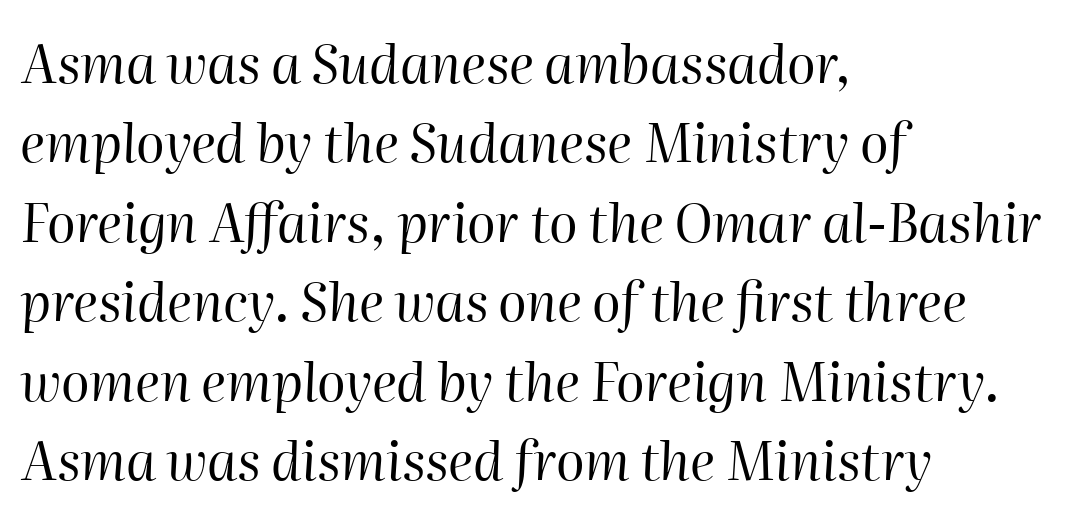
Q: Is the text bold? A: No.
Q: Is the text italic (slanted)? A: Yes, it leans right by about 2 degrees.
Q: Is the text underlined? A: No.
Q: How is the paragraph aligned? A: Left-aligned.
Q: Is the spacing between letters normal or unusually wide? A: Normal.
Q: Is the spacing between lines tight, normal or loose? A: Normal.
Q: Width (condensed, normal, or wide)? A: Normal.
Q: Stroke contrast? A: High.
Q: x-height? A: Medium.
Q: Monospaced? A: No.
